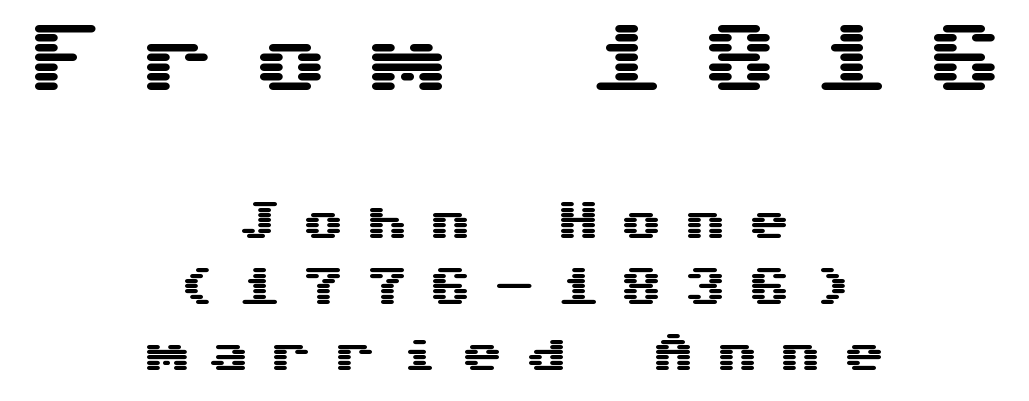
The characters display no serif detailing; their extremities are plain. Glance below the letters and you will spot only blank space. Tracking here is generous; glyphs stand well apart from one another. Where is the straight margin? There isn't one; the lines are centered. Type size steps down from the first block to the second. Posture: vertical.
